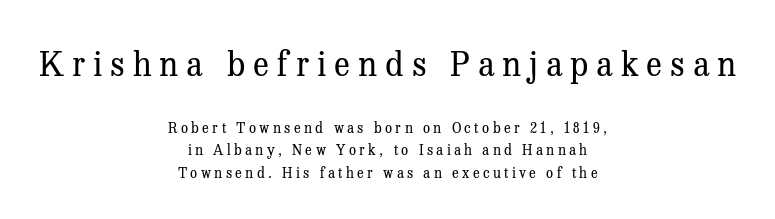
{"serif": "yes", "italic": "no", "bold": "no", "weight": "regular", "width": "normal", "stroke_contrast": "medium", "x_height": "medium", "monospaced": "no", "underline": "no", "align": "center", "line_spacing": "normal", "line_spacing_ratio": 1.64, "letter_spacing": "wide", "letter_spacing_em": 0.24, "larger_block": "first", "size_ratio": 2.36, "glyph_px": 33}
